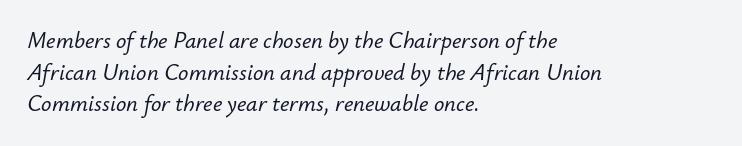
Q: Is the text italic (slanted)? A: Yes, it leans right by about 12 degrees.
Q: Is the text underlined? A: No.
Q: How is the paragraph aligned? A: Left-aligned.
Q: Is the spacing between letters normal or unusually wide? A: Normal.
Q: Is the spacing between lines tight, normal or loose? A: Normal.
